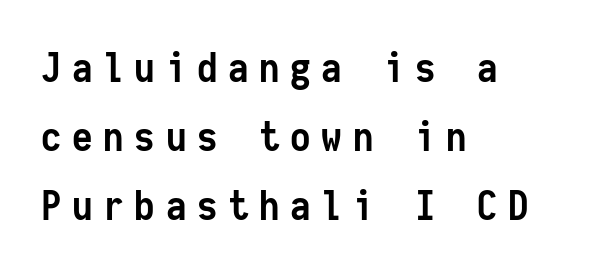
The image shows 41 px semibold, condensed sans-serif type, upright, monospaced; set left-aligned, normal line spacing (1.68x), unusually wide letter spacing (+0.26 em), not underlined; low stroke contrast and a medium x-height.
